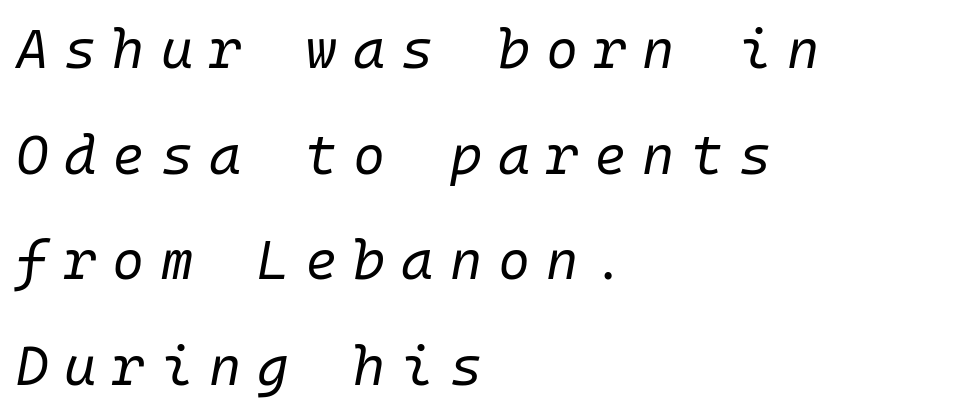
Designer's note — italics engaged. Descenders are the only things crossing below the line. Vertically, the passage feels expansive, rows floating well apart. Caption: multi-line text, flush left, ragged right. Think standard paragraph weight, or any step lighter than that. Tracking here is generous; glyphs stand well apart from one another.
